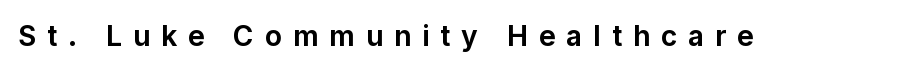
{"serif": "no", "italic": "no", "bold": "yes", "weight": "bold", "width": "normal", "stroke_contrast": "low", "x_height": "medium", "monospaced": "no", "underline": "no", "letter_spacing": "wide", "letter_spacing_em": 0.39, "glyph_px": 28}
